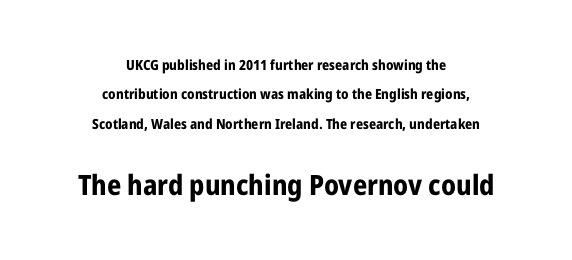
The foot of each line stays bare and open. Caption: bold face, heavy strokes. The type is set solid horizontally, with unmodified tracking. The lines are spread far apart with generous leading.
